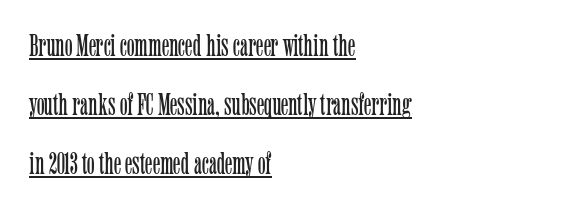
The image shows 32 px light, condensed serif type, upright; set left-aligned, line spacing 1.84x, normal letter spacing, underlined; low stroke contrast and a medium x-height.
